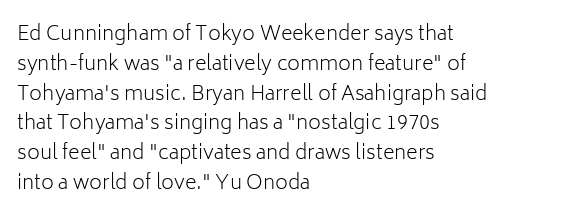
The image shows 20 px text type, upright; set left-aligned, normal line spacing (1.49x), normal letter spacing, not underlined.
